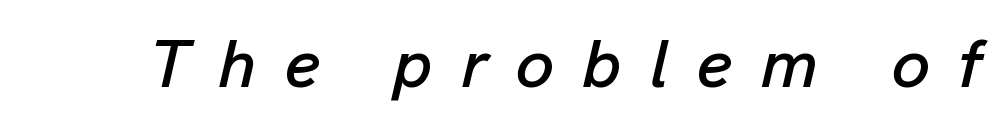
{"italic": "yes", "lean": "right", "slant_degrees": 13, "width": "normal", "stroke_contrast": "low", "x_height": "medium", "monospaced": "no", "underline": "no", "letter_spacing": "wide", "letter_spacing_em": 0.42, "glyph_px": 68}
